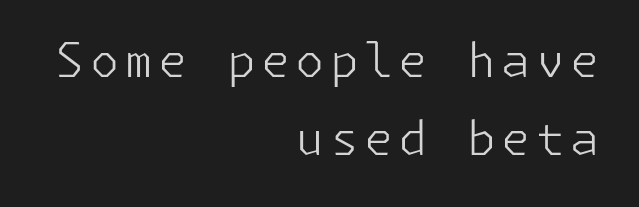
{"serif": "no", "italic": "no", "bold": "no", "weight": "light", "width": "normal", "stroke_contrast": "low", "x_height": "medium", "underline": "no", "align": "right", "line_spacing": "normal", "line_spacing_ratio": 1.67, "glyph_px": 47}
